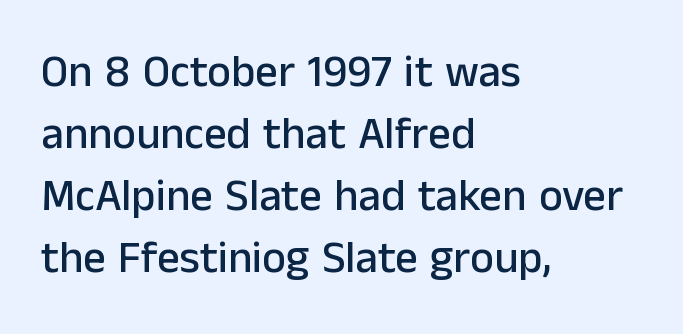
Q: Is the text italic (slanted)? A: No, it is upright.
Q: Is the typeface a serif or a sans-serif typeface? A: Sans-serif.
Q: Is the text underlined? A: No.
Q: How is the paragraph aligned? A: Left-aligned.
Q: Is the spacing between letters normal or unusually wide? A: Normal.
Q: Is the spacing between lines tight, normal or loose? A: Normal.
Q: Width (condensed, normal, or wide)? A: Normal.
Q: Stroke contrast? A: Low.
Q: x-height? A: Medium.
Q: Monospaced? A: No.
